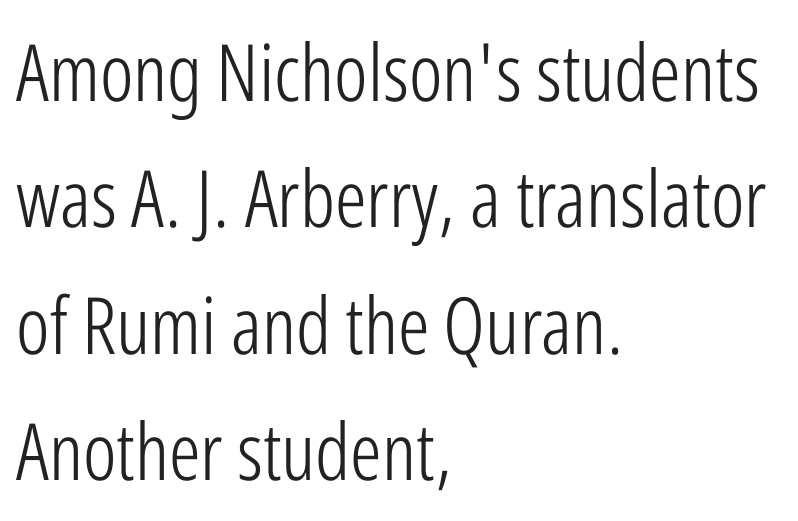
You could not count columns in this text — the font is proportionally spaced. Does the lettering tilt? It doesn't — this is upright. Leading: standard. Serifs: no, the terminals of the letterforms are clean.
